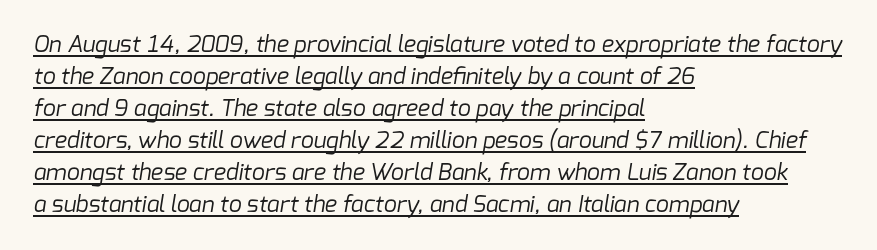
{"bold": "no", "underline": "yes", "align": "left", "line_spacing": "normal", "line_spacing_ratio": 1.39, "letter_spacing": "normal", "letter_spacing_em": 0.0, "glyph_px": 23}
